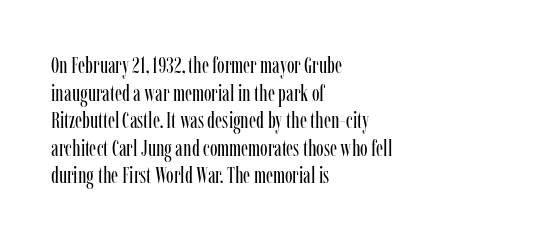
The image shows 23 px text type, upright; set left-aligned, line spacing 1.2x, normal letter spacing, not underlined.
